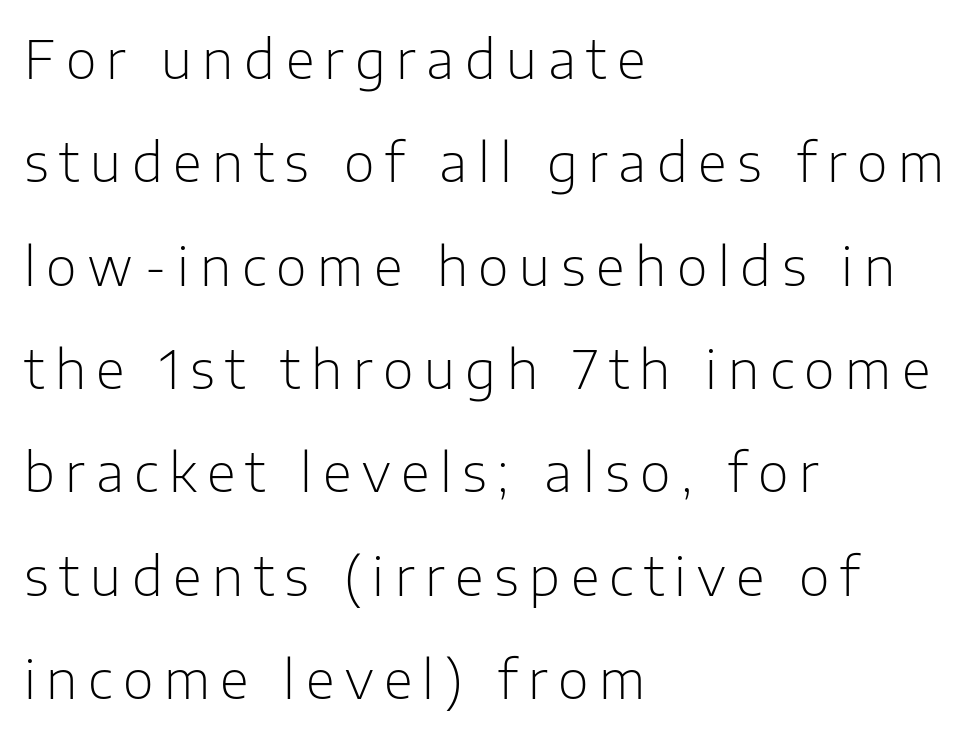
Q: Is the text bold? A: No.
Q: Is the text italic (slanted)? A: No, it is upright.
Q: Is the typeface a serif or a sans-serif typeface? A: Sans-serif.
Q: Is the text underlined? A: No.
Q: How is the paragraph aligned? A: Left-aligned.
Q: Is the spacing between letters normal or unusually wide? A: Unusually wide.
Q: Is the spacing between lines tight, normal or loose? A: Loose.
Q: Width (condensed, normal, or wide)? A: Normal.
Q: Stroke contrast? A: Low.
Q: x-height? A: Medium.
Q: Monospaced? A: No.
